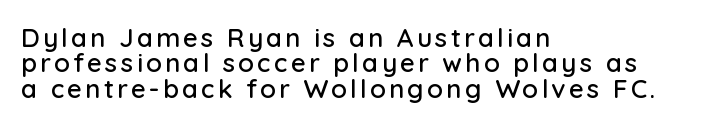
Layout note: lines flush left. Check the space under the baseline: it is left empty. It's the straight-up-and-down kind of type. Does the leading feel generous? Not at all — it's pinched.
